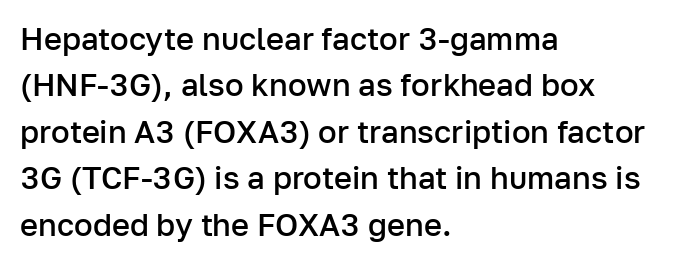
Q: Is the text bold? A: Semi-bold.
Q: Is the text italic (slanted)? A: No, it is upright.
Q: Is the typeface a serif or a sans-serif typeface? A: Sans-serif.
Q: Is the text underlined? A: No.
Q: How is the paragraph aligned? A: Left-aligned.
Q: Is the spacing between letters normal or unusually wide? A: Normal.
Q: Is the spacing between lines tight, normal or loose? A: Normal.
Q: Width (condensed, normal, or wide)? A: Normal.
Q: Stroke contrast? A: Low.
Q: x-height? A: Medium.
Q: Monospaced? A: No.
